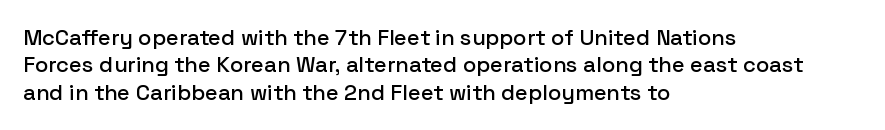
Q: Is the text italic (slanted)? A: No, it is upright.
Q: Is the text underlined? A: No.
Q: How is the paragraph aligned? A: Left-aligned.
Q: Is the spacing between letters normal or unusually wide? A: Normal.
